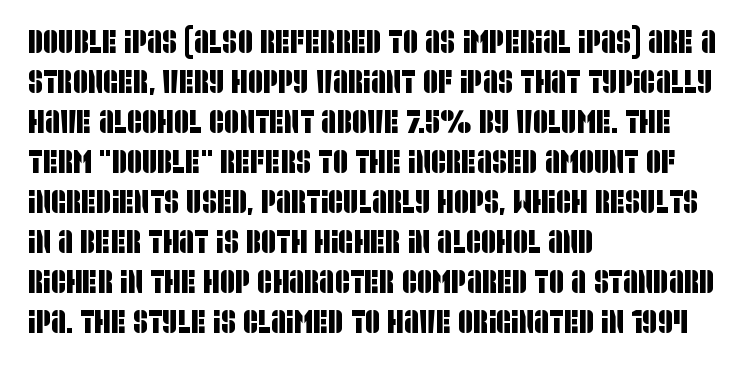
Words appear dense and cohesive because spacing is normal. Bare-footed words on every line. Think of a printed novel: that variable character pitch is what you see here. The passage is arranged the way most books set body copy — flush left. The designer went with a sans here, leaving each stem footless.
